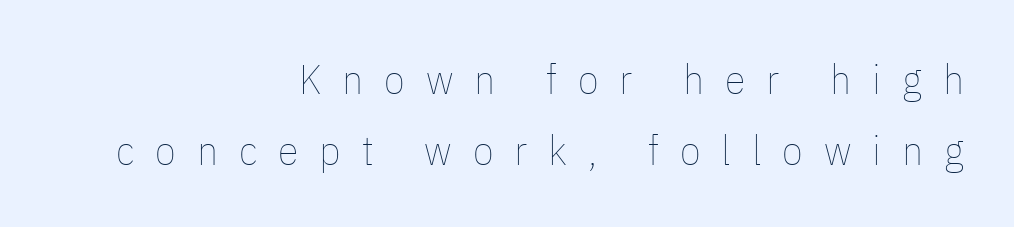
A roman cut, with each character standing at attention. A typesetter would call this proportional, since set widths differ per character. The setting favours the right margin, as signatures and pull-quotes sometimes do. The characters are drawn with everyday or finer stroke widths. Each row of text sits above clean, open space.
